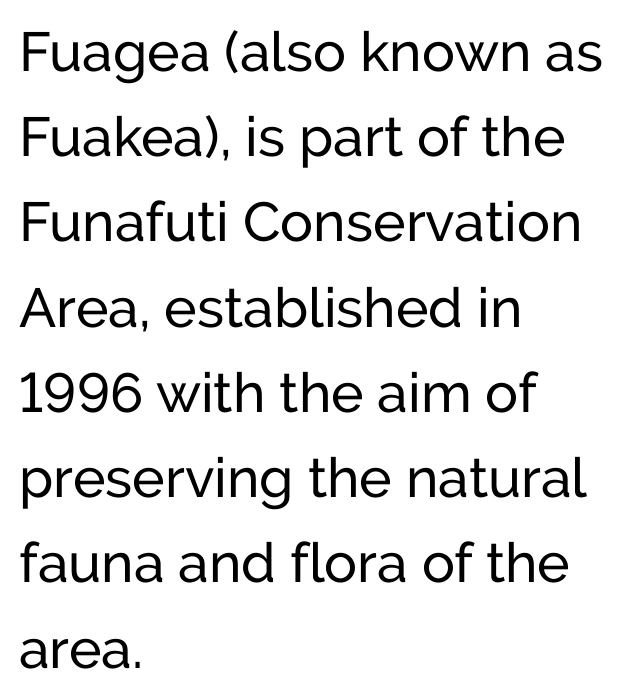
Q: Is the text bold? A: No.
Q: Is the text italic (slanted)? A: No, it is upright.
Q: Is the typeface a serif or a sans-serif typeface? A: Sans-serif.
Q: Is the text underlined? A: No.
Q: How is the paragraph aligned? A: Left-aligned.
Q: Is the spacing between letters normal or unusually wide? A: Normal.
Q: Is the spacing between lines tight, normal or loose? A: Normal.
Q: Width (condensed, normal, or wide)? A: Normal.
Q: Stroke contrast? A: Low.
Q: x-height? A: Medium.
Q: Monospaced? A: No.
